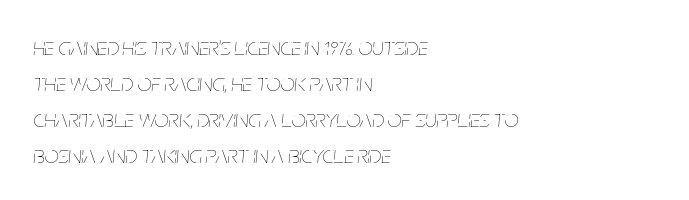
Q: Is the text bold? A: No.
Q: Is the text italic (slanted)? A: Yes, it leans right by about 5 degrees.
Q: Is the text underlined? A: No.
Q: How is the paragraph aligned? A: Left-aligned.
Q: Is the spacing between letters normal or unusually wide? A: Normal.
Q: Is the spacing between lines tight, normal or loose? A: Normal.
